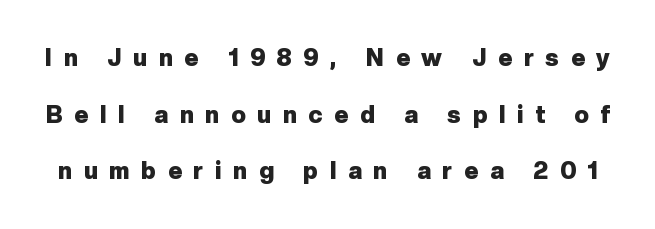
{"italic": "no", "bold": "yes", "underline": "no", "line_spacing": "loose", "line_spacing_ratio": 2.36, "letter_spacing": "wide", "letter_spacing_em": 0.49, "glyph_px": 24}
